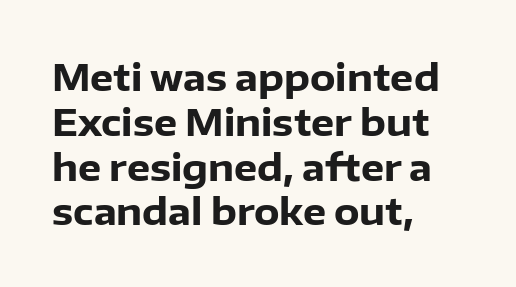
Q: Is the text bold? A: Yes.
Q: Is the text italic (slanted)? A: No, it is upright.
Q: Is the typeface a serif or a sans-serif typeface? A: Sans-serif.
Q: Is the text underlined? A: No.
Q: How is the paragraph aligned? A: Left-aligned.
Q: Is the spacing between letters normal or unusually wide? A: Normal.
Q: Width (condensed, normal, or wide)? A: Normal.
Q: Stroke contrast? A: Low.
Q: x-height? A: Medium.
Q: Monospaced? A: No.
